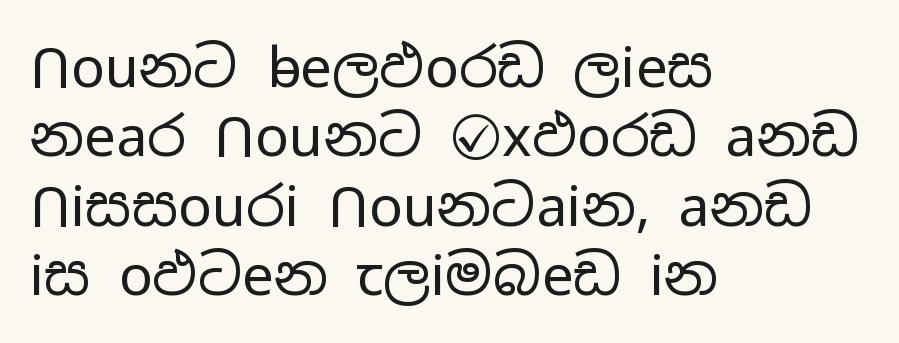
The image shows 56 px regular-weight, wide sans-serif type, upright; set left-aligned, line spacing 1.24x, normal letter spacing, not underlined; low stroke contrast and a medium x-height.
